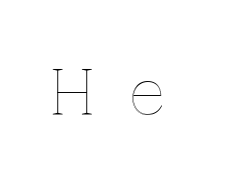
{"italic": "no", "width": "normal", "x_height": "medium", "monospaced": "no", "underline": "no", "letter_spacing": "wide", "letter_spacing_em": 0.49, "glyph_px": 63}
